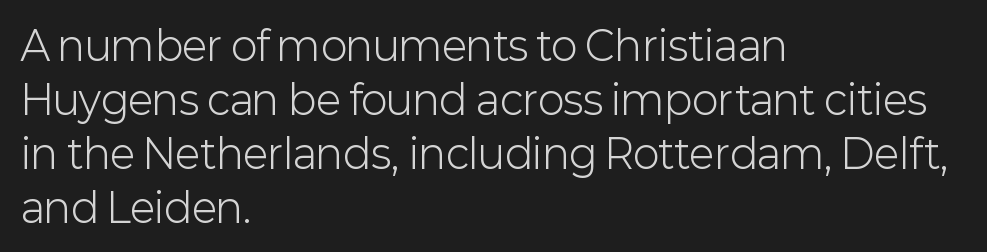
Varying glyph widths throughout — classic text-font behaviour. Unlike italic type, these characters show no tilt at all. Nothing unusual about the tracking: characters are spaced as the font intends. Letters have the restrained weight of plain body copy at most. This rendering employs a face without finishing strokes, i.e., a sans-serif.
